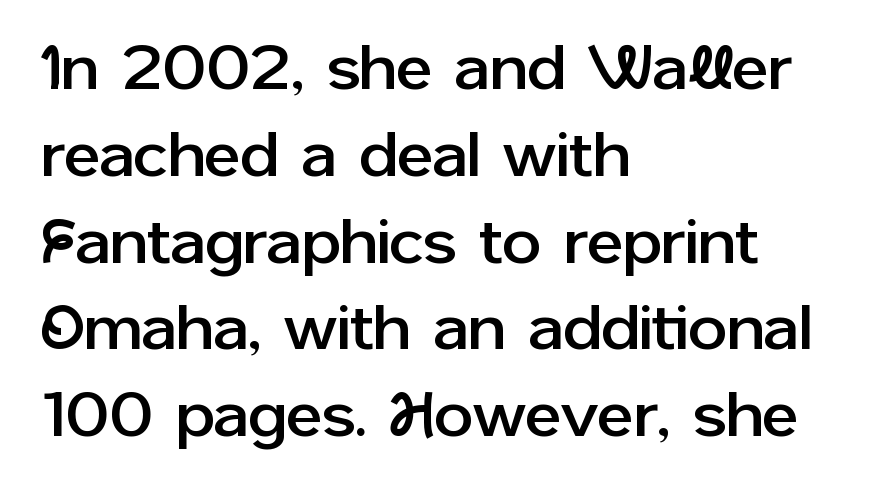
The leading is moderate, giving the passage an even texture. The letters advance in unequal steps, a hallmark of proportional type. Which margin do the lines hug? The left one — the right edge is uneven. Stroke terminals: plain, sans-serif. Descenders are the only things crossing below the line.
